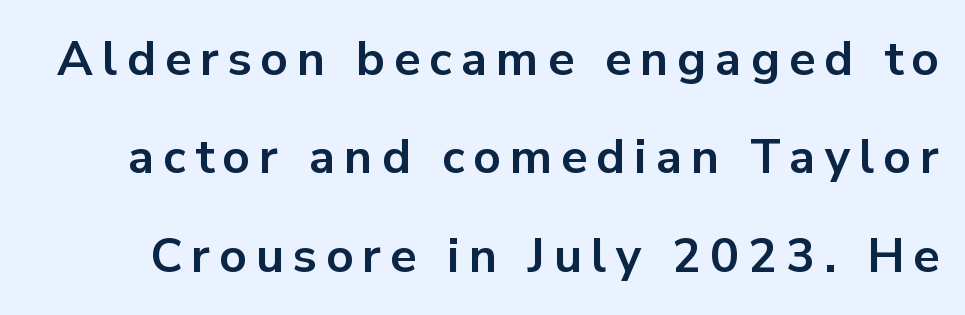
{"serif": "no", "italic": "no", "bold": "yes", "weight": "bold", "width": "normal", "stroke_contrast": "low", "x_height": "medium", "monospaced": "no", "underline": "no", "line_spacing": "loose", "line_spacing_ratio": 2.05, "glyph_px": 48}
